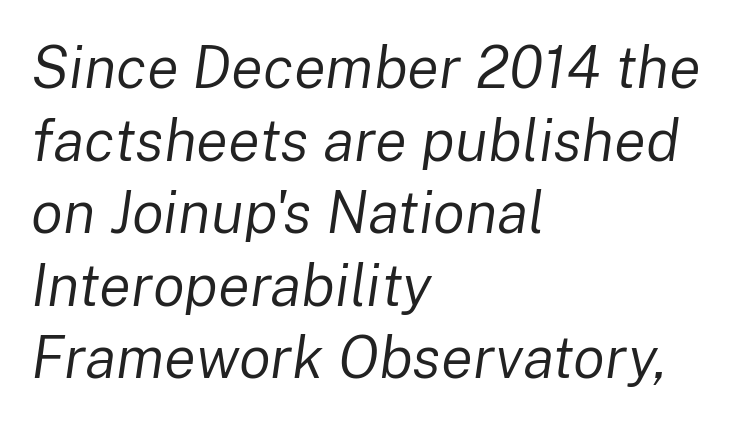
Does extra space separate the letters? No, they use regular spacing. Bare-footed words on every line. The face used here is proportionally spaced, like ordinary book or web type. Heaviness? Minimal to ordinary, like unemphasized prose. Style check: oblique. Is the block centered? No — it sits flush against the left margin.
